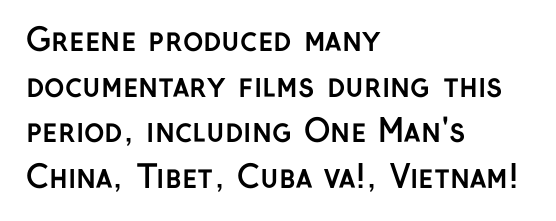
Q: Is the text bold? A: Yes.
Q: Is the text italic (slanted)? A: No, it is upright.
Q: Is the typeface a serif or a sans-serif typeface? A: Sans-serif.
Q: Is the text underlined? A: No.
Q: How is the paragraph aligned? A: Left-aligned.
Q: Is the spacing between letters normal or unusually wide? A: Normal.
Q: Is the spacing between lines tight, normal or loose? A: Normal.
Q: Width (condensed, normal, or wide)? A: Normal.
Q: Stroke contrast? A: Low.
Q: x-height? A: Medium.
Q: Monospaced? A: No.
